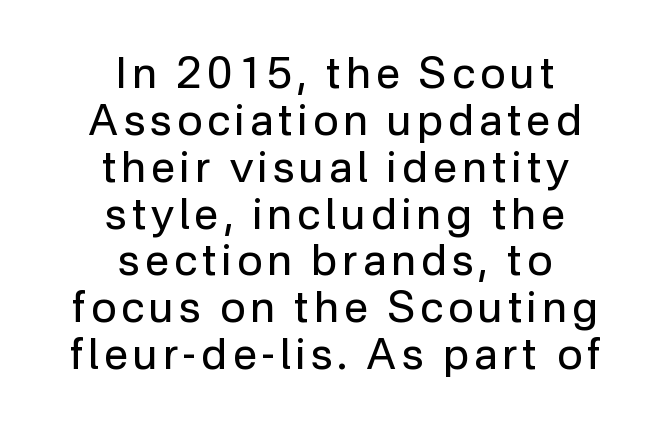
The image shows 43 px regular-weight sans-serif type, upright; set centered, tight line spacing (1.09x), not underlined; low stroke contrast and a medium x-height.
